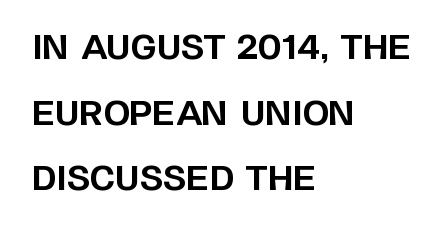
Typographic density is high because the face is bold. The passage shown is not underscored anywhere. The letters advance in unequal steps, a hallmark of proportional type. Characters remain perfectly vertical along every line. The type family on display is of the sans-serif kind.
